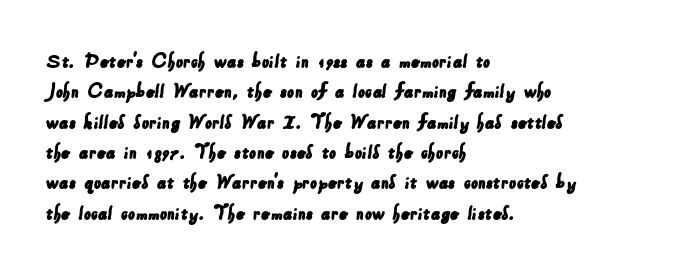
Q: Is the text underlined? A: No.
Q: How is the paragraph aligned? A: Left-aligned.
Q: Is the spacing between letters normal or unusually wide? A: Normal.
Q: Is the spacing between lines tight, normal or loose? A: Normal.
